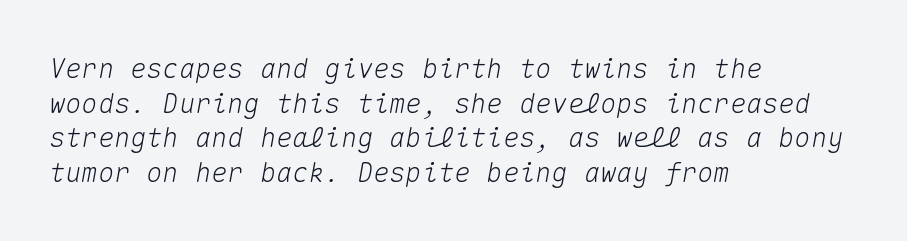
Emphasis-style slanted type is in use. Layout note: lines flush left. Unmarked baselines from the first word to the last. What's the leading like? Ordinary, nothing unusual. Inter-character spacing is left at the font's built-in metrics.
